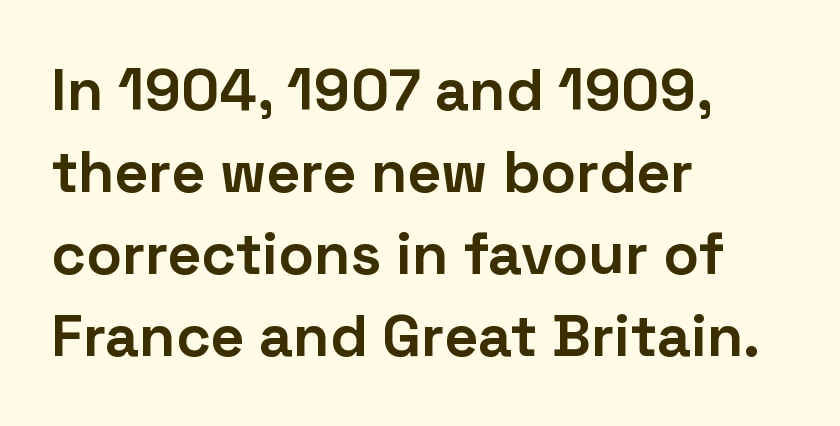
Q: Is the text bold? A: Yes.
Q: Is the text italic (slanted)? A: No, it is upright.
Q: Is the typeface a serif or a sans-serif typeface? A: Sans-serif.
Q: Is the text underlined? A: No.
Q: How is the paragraph aligned? A: Left-aligned.
Q: Is the spacing between letters normal or unusually wide? A: Normal.
Q: Is the spacing between lines tight, normal or loose? A: Normal.
Q: Width (condensed, normal, or wide)? A: Normal.
Q: Stroke contrast? A: Low.
Q: x-height? A: Medium.
Q: Monospaced? A: No.
